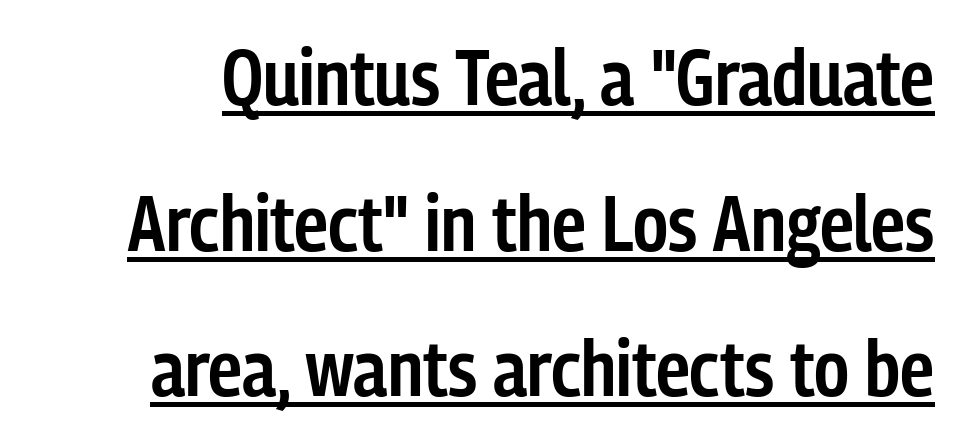
The image shows 77 px semibold, condensed sans-serif type, upright; set line spacing 1.89x, normal letter spacing, underlined; low stroke contrast and a medium x-height.
